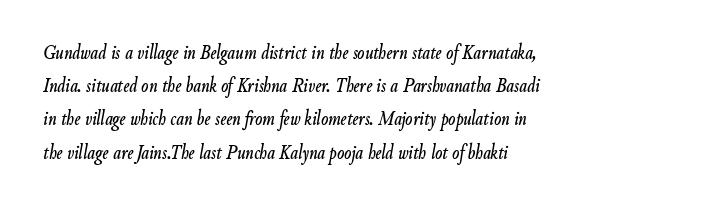
The image shows 21 px text type, italic (leaning right); set left-aligned, normal line spacing (1.58x), normal letter spacing, not underlined.
